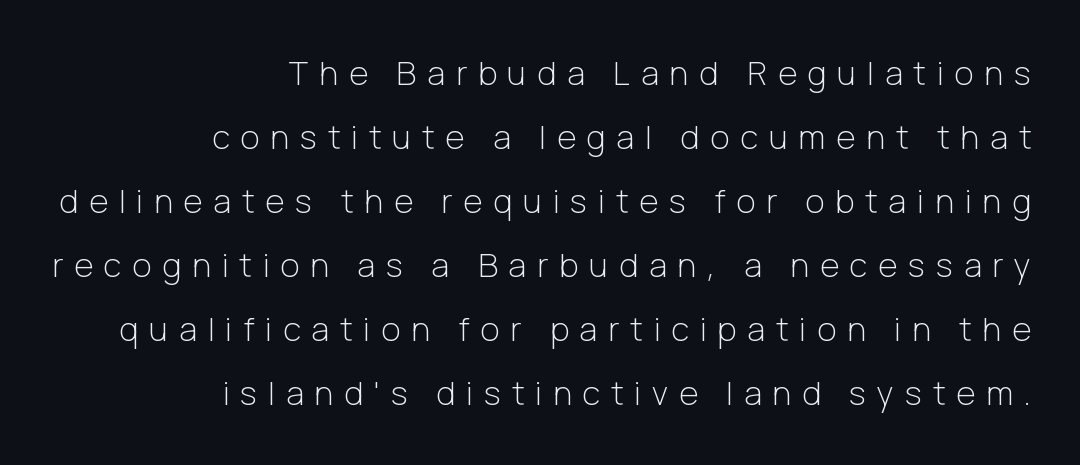
{"serif": "no", "italic": "no", "bold": "no", "weight": "light", "width": "normal", "stroke_contrast": "low", "x_height": "medium", "monospaced": "no", "underline": "no", "align": "right", "line_spacing": "loose", "line_spacing_ratio": 1.94, "letter_spacing": "wide", "letter_spacing_em": 0.33, "glyph_px": 33}
